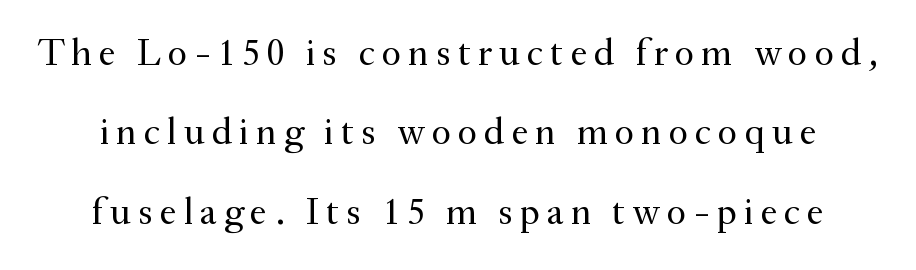
{"serif": "yes", "italic": "no", "bold": "no", "weight": "regular", "width": "normal", "stroke_contrast": "medium", "x_height": "small", "monospaced": "no", "underline": "no", "line_spacing": "loose", "line_spacing_ratio": 2.09, "glyph_px": 38}
